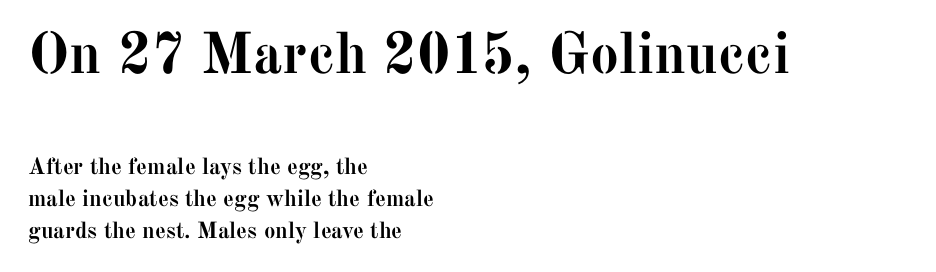
These lines are rendered in a variable-pitch font. The font is running at its bold setting. A typesetter would call this leading conventional body-copy spacing. Every stem runs plumb, perpendicular to the baseline.
